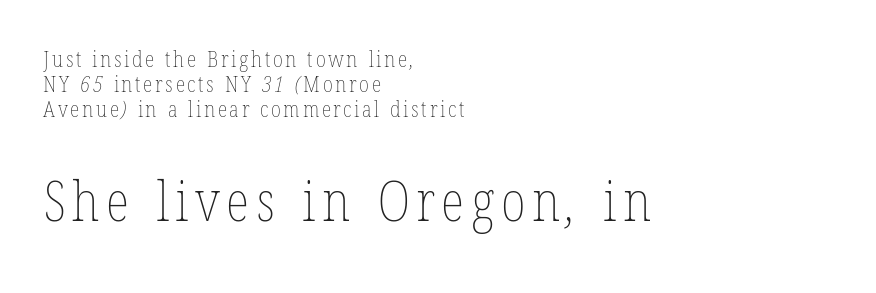
The image shows 55 px thin, condensed type; set left-aligned, tight line spacing (1.14x), not underlined; the second (bottom) block is 2.5x larger; low stroke contrast and a medium x-height.
